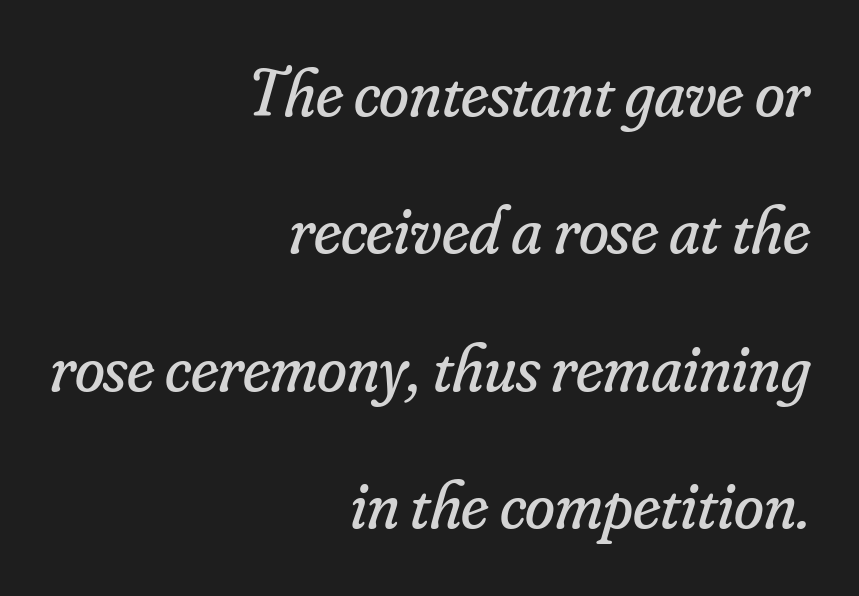
Q: Is the text bold? A: No.
Q: Is the text italic (slanted)? A: Yes, it leans right by about 16 degrees.
Q: Is the typeface a serif or a sans-serif typeface? A: Serif.
Q: Is the text underlined? A: No.
Q: How is the paragraph aligned? A: Right-aligned.
Q: Is the spacing between letters normal or unusually wide? A: Normal.
Q: Is the spacing between lines tight, normal or loose? A: Loose.
Q: Width (condensed, normal, or wide)? A: Normal.
Q: Stroke contrast? A: Low.
Q: x-height? A: Small.
Q: Monospaced? A: No.
